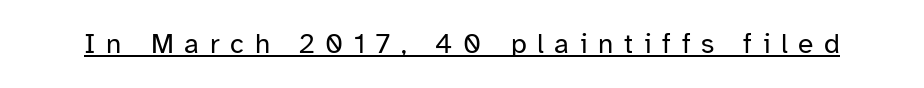
Q: Is the text bold? A: No.
Q: Is the text italic (slanted)? A: No, it is upright.
Q: Is the typeface a serif or a sans-serif typeface? A: Sans-serif.
Q: Is the text underlined? A: Yes.
Q: Is the spacing between letters normal or unusually wide? A: Unusually wide.
Q: Width (condensed, normal, or wide)? A: Normal.
Q: Stroke contrast? A: Low.
Q: x-height? A: Medium.
Q: Monospaced? A: No.
